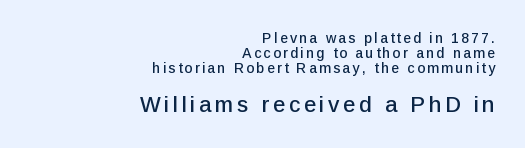
Q: Is the text italic (slanted)? A: No, it is upright.
Q: Is the text underlined? A: No.
Q: How is the paragraph aligned? A: Right-aligned.
Q: Is the spacing between lines tight, normal or loose? A: Tight.
Q: Which block of text is set in a larger size, the first (top) or the second (bottom)? A: The second (bottom) one.
